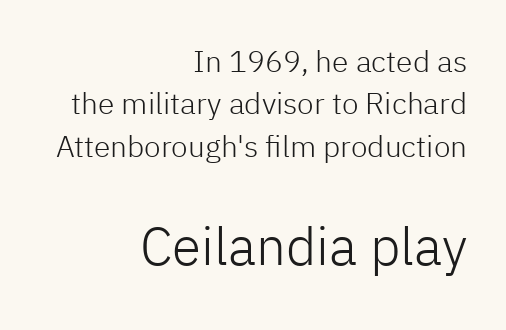
The image shows 53 px light sans-serif type, upright; set right-aligned, normal line spacing (1.41x), normal letter spacing, not underlined; the second (bottom) block is 1.77x larger; low stroke contrast and a medium x-height.
